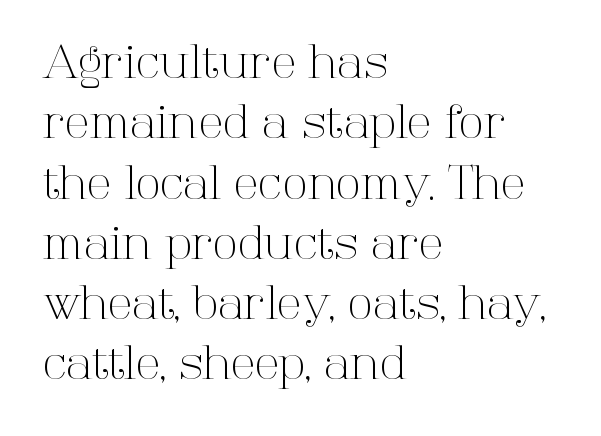
{"serif": "yes", "italic": "no", "bold": "no", "weight": "light", "width": "normal", "stroke_contrast": "high", "x_height": "medium", "monospaced": "no", "underline": "no", "align": "left", "line_spacing": "normal", "line_spacing_ratio": 1.31, "letter_spacing": "normal", "letter_spacing_em": 0.0, "glyph_px": 46}
